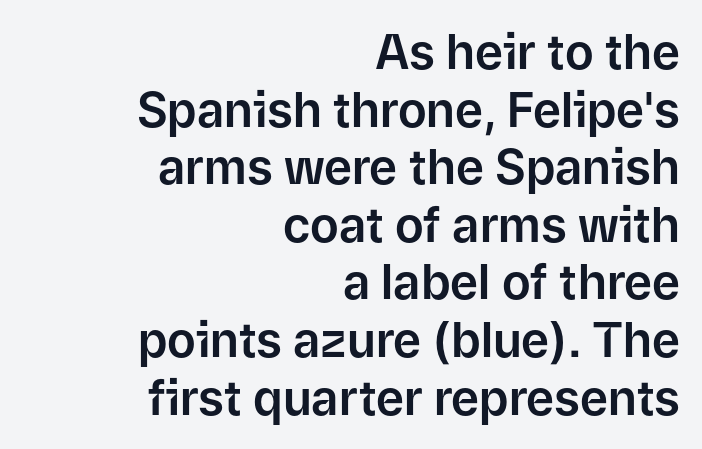
Short note: letters normally spaced. Stroke terminals: plain, sans-serif. Ascenders rise straight up at ninety degrees. Quick note: underline off. Here the designer chose a conventional face with non-uniform glyph widths.
